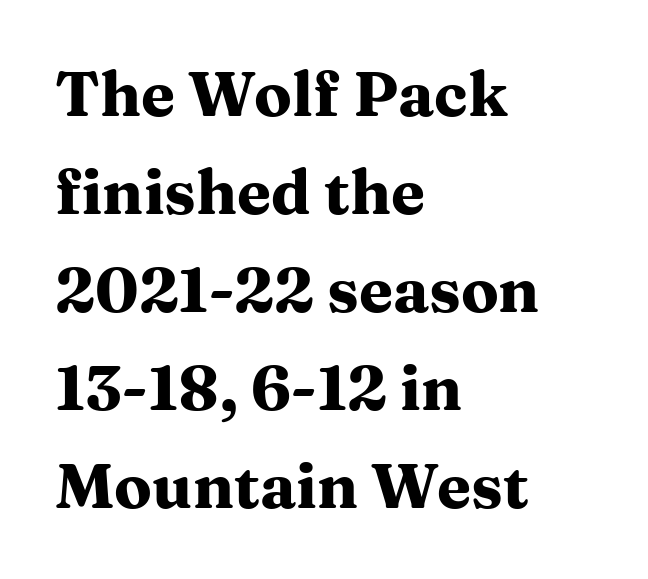
Leading matches the norm, producing a regular column. The strokes are fattened all the way to bold. The font family rendered here belongs to the serif group. How are the letters spaced? Ordinarily, with no added tracking. Words float on clear page, feet unadorned. You can tell it's not italic because the verticals are truly vertical.
